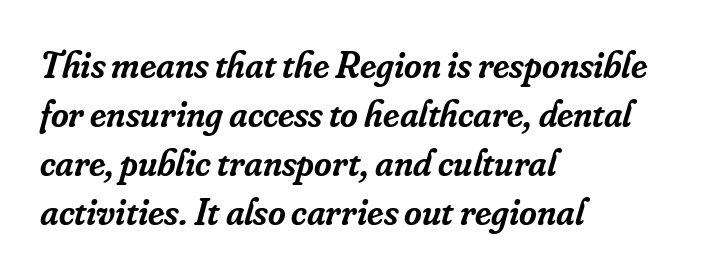
{"serif": "yes", "italic": "yes", "lean": "right", "slant_degrees": 16, "bold": "semi", "weight": "semibold", "width": "normal", "stroke_contrast": "low", "x_height": "small", "monospaced": "no", "underline": "no", "align": "left", "line_spacing": "normal", "line_spacing_ratio": 1.29, "letter_spacing": "normal", "letter_spacing_em": 0.0, "glyph_px": 38}
